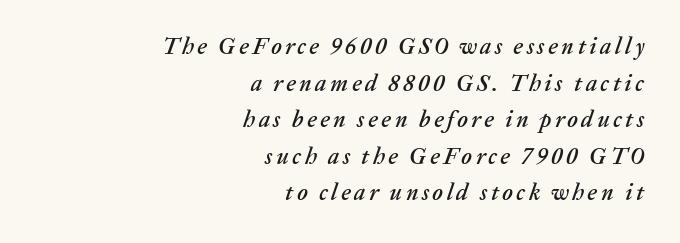
{"italic": "yes", "lean": "right", "slant_degrees": 20, "underline": "no", "align": "right", "line_spacing": "normal", "line_spacing_ratio": 1.59, "glyph_px": 23}
